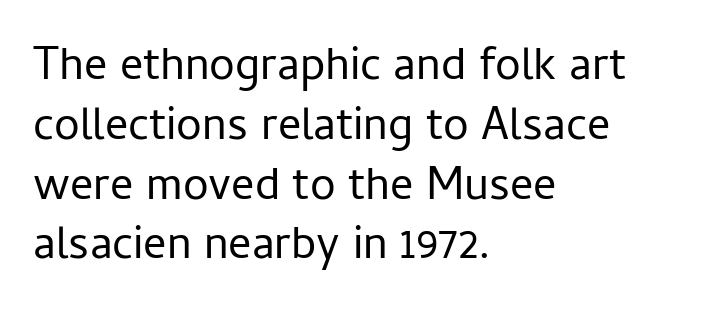
{"serif": "no", "italic": "no", "bold": "no", "weight": "regular", "width": "normal", "stroke_contrast": "low", "x_height": "medium", "monospaced": "no", "underline": "no", "align": "left", "line_spacing": "normal", "line_spacing_ratio": 1.3, "letter_spacing": "normal", "letter_spacing_em": 0.0, "glyph_px": 46}
